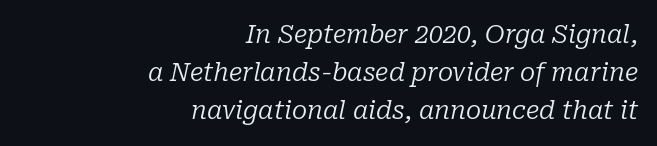
The image shows 25 px text type, italic (leaning right); set right-aligned, normal line spacing (1.53x), normal letter spacing, not underlined.
